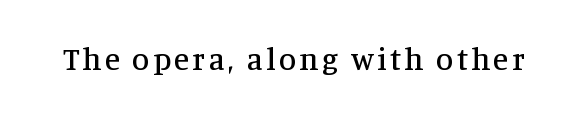
The image shows 31 px serif type, upright; set not underlined; medium stroke contrast and a large x-height.
